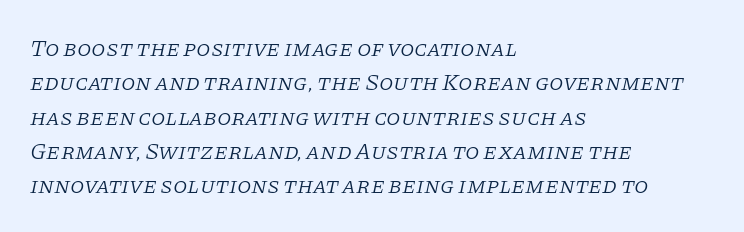
{"italic": "yes", "lean": "right", "slant_degrees": 11, "bold": "no", "underline": "no", "align": "left", "line_spacing": "normal", "line_spacing_ratio": 1.49, "letter_spacing": "normal", "letter_spacing_em": 0.0, "glyph_px": 23}
